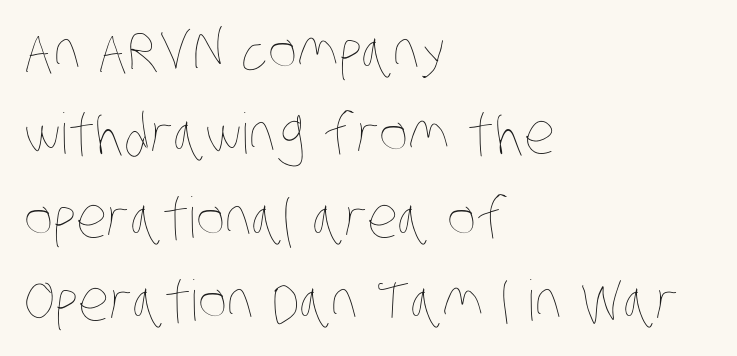
The image shows 56 px thin, condensed type; set left-aligned, normal line spacing (1.49x), normal letter spacing, not underlined; low stroke contrast and a large x-height.
